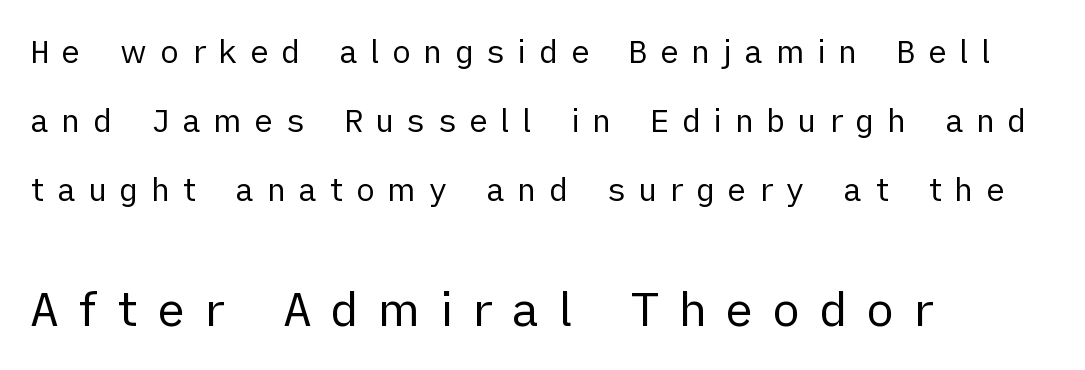
Q: Is the text bold? A: No.
Q: Is the text italic (slanted)? A: No, it is upright.
Q: Is the typeface a serif or a sans-serif typeface? A: Sans-serif.
Q: Is the text underlined? A: No.
Q: How is the paragraph aligned? A: Left-aligned.
Q: Is the spacing between letters normal or unusually wide? A: Unusually wide.
Q: Is the spacing between lines tight, normal or loose? A: Loose.
Q: Which block of text is set in a larger size, the first (top) or the second (bottom)? A: The second (bottom) one.
Q: Width (condensed, normal, or wide)? A: Normal.
Q: Stroke contrast? A: Low.
Q: x-height? A: Medium.
Q: Monospaced? A: No.
